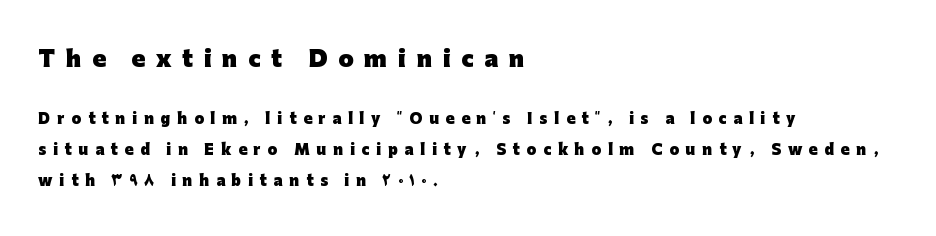
The image shows 22 px bold type, upright; set left-aligned, loose line spacing (2.23x), unusually wide letter spacing (+0.49 em), not underlined; the first (top) block is 1.57x larger.
